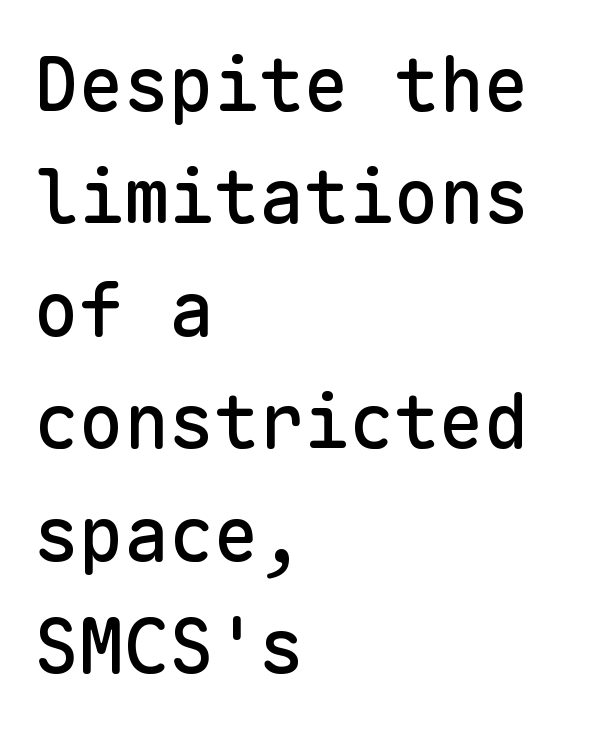
The image shows 75 px sans-serif type, upright, monospaced; set left-aligned, normal line spacing (1.5x), normal letter spacing, not underlined; low stroke contrast and a medium x-height.
